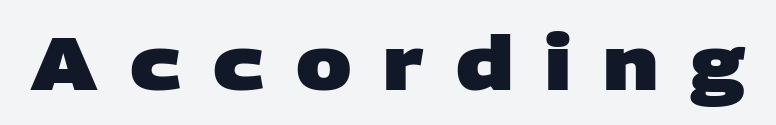
Q: Is the text bold? A: Yes.
Q: Is the typeface a serif or a sans-serif typeface? A: Sans-serif.
Q: Is the text underlined? A: No.
Q: Is the spacing between letters normal or unusually wide? A: Unusually wide.
Q: Width (condensed, normal, or wide)? A: Wide.
Q: Stroke contrast? A: Low.
Q: x-height? A: Large.
Q: Monospaced? A: No.
